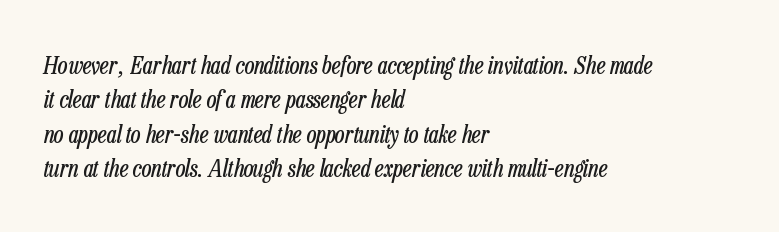
{"italic": "yes", "lean": "right", "slant_degrees": 13, "bold": "no", "underline": "no", "align": "left", "line_spacing": "normal", "line_spacing_ratio": 1.43, "letter_spacing": "normal", "letter_spacing_em": 0.0, "glyph_px": 24}
